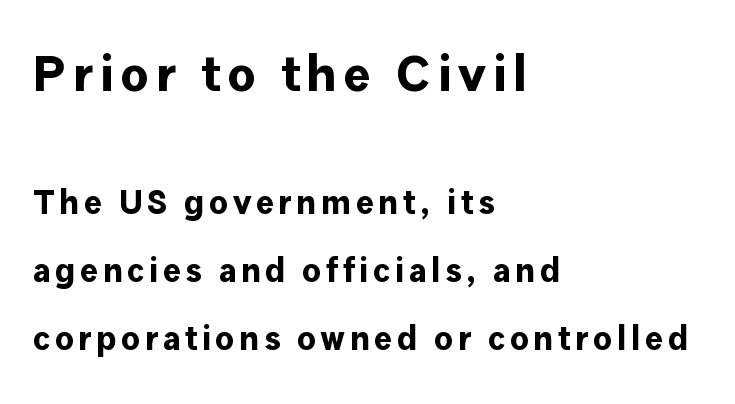
Q: Is the text bold? A: Yes.
Q: Is the text italic (slanted)? A: No, it is upright.
Q: Is the typeface a serif or a sans-serif typeface? A: Sans-serif.
Q: Is the text underlined? A: No.
Q: How is the paragraph aligned? A: Left-aligned.
Q: Is the spacing between lines tight, normal or loose? A: Loose.
Q: Which block of text is set in a larger size, the first (top) or the second (bottom)? A: The first (top) one.
Q: Width (condensed, normal, or wide)? A: Normal.
Q: Stroke contrast? A: Low.
Q: x-height? A: Medium.
Q: Monospaced? A: No.
